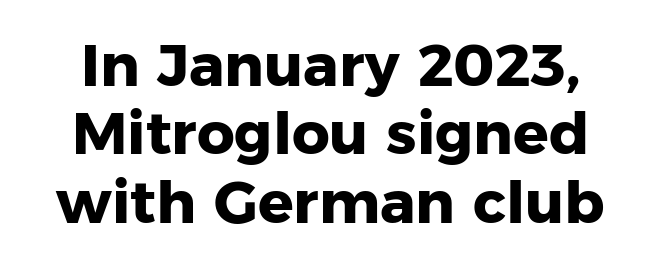
The image shows 59 px heavy sans-serif type, upright; set line spacing 1.16x, normal letter spacing, not underlined; low stroke contrast and a medium x-height.
